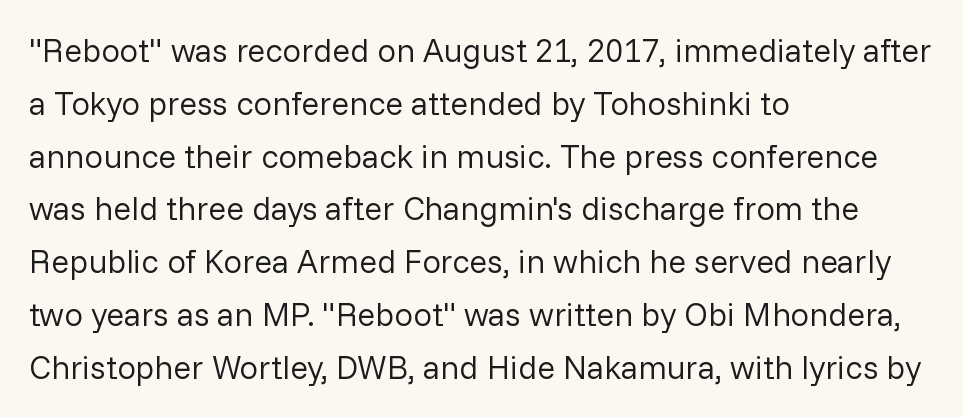
The image shows 33 px regular-weight sans-serif type, upright; set left-aligned, normal line spacing (1.6x), normal letter spacing, not underlined; low stroke contrast and a medium x-height.
